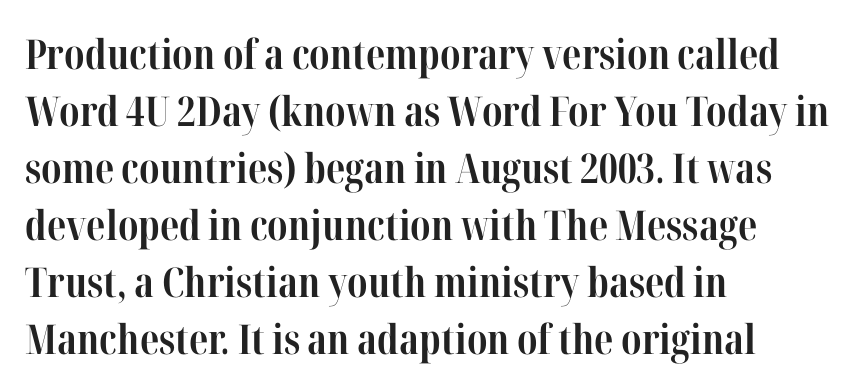
The image shows 41 px bold, condensed serif type, upright; set left-aligned, normal line spacing (1.39x), normal letter spacing, not underlined; high stroke contrast and a medium x-height.
